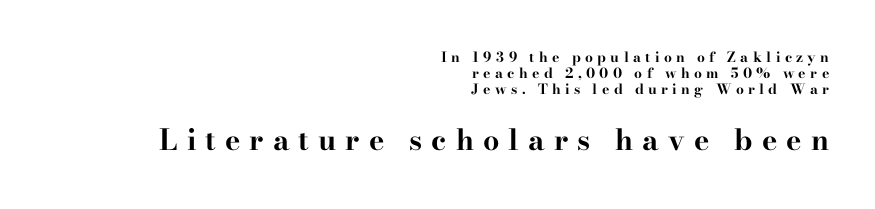
Q: Is the text bold? A: Yes.
Q: Is the text italic (slanted)? A: No, it is upright.
Q: Is the typeface a serif or a sans-serif typeface? A: Serif.
Q: Is the text underlined? A: No.
Q: How is the paragraph aligned? A: Right-aligned.
Q: Is the spacing between letters normal or unusually wide? A: Unusually wide.
Q: Is the spacing between lines tight, normal or loose? A: Tight.
Q: Which block of text is set in a larger size, the first (top) or the second (bottom)? A: The second (bottom) one.
Q: Width (condensed, normal, or wide)? A: Wide.
Q: Stroke contrast? A: High.
Q: x-height? A: Small.
Q: Monospaced? A: No.
